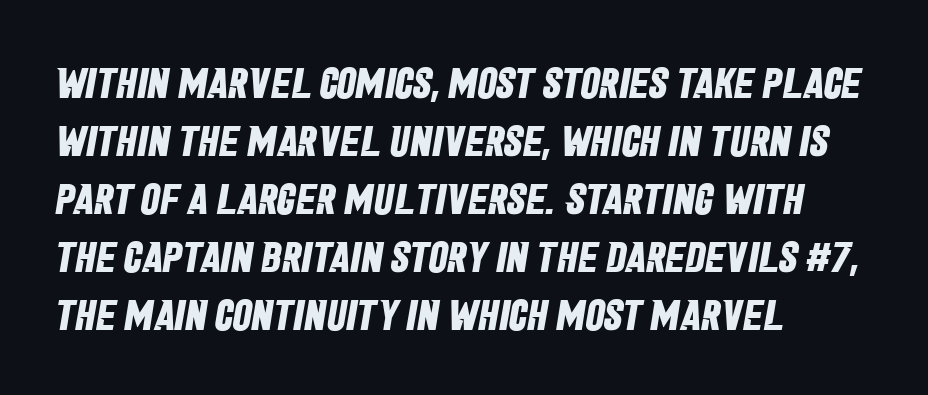
The image shows 43 px bold, condensed sans-serif type; set left-aligned, normal line spacing (1.35x), normal letter spacing, not underlined; low stroke contrast and a large x-height.
